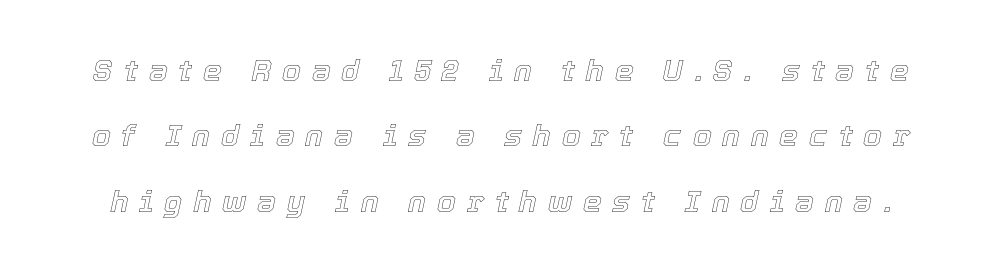
The image shows 30 px text type, italic (leaning right); set loose line spacing (2.18x), unusually wide letter spacing (+0.36 em), not underlined; a medium x-height.
